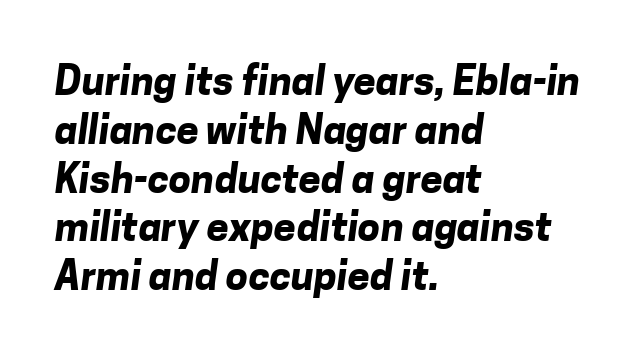
{"serif": "no", "bold": "yes", "weight": "bold", "width": "normal", "stroke_contrast": "low", "x_height": "medium", "monospaced": "no", "underline": "no", "align": "left", "line_spacing_ratio": 1.22, "letter_spacing": "normal", "letter_spacing_em": 0.0, "glyph_px": 40}
